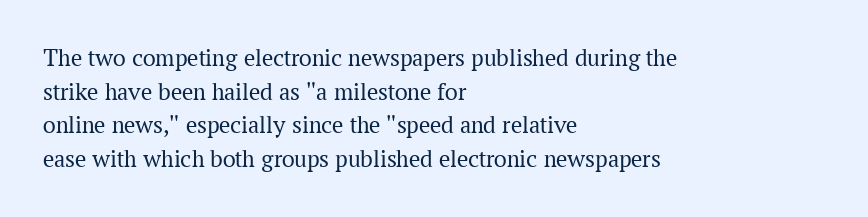
Honestly, there is no underline to notice here at all. When letters stand straight like this, we call the style roman or upright. The passage shown stacks its lines at a standard gap. Horizontal alignment here is leftward, the default for most running prose. Ink coverage per letter is moderate at most.
